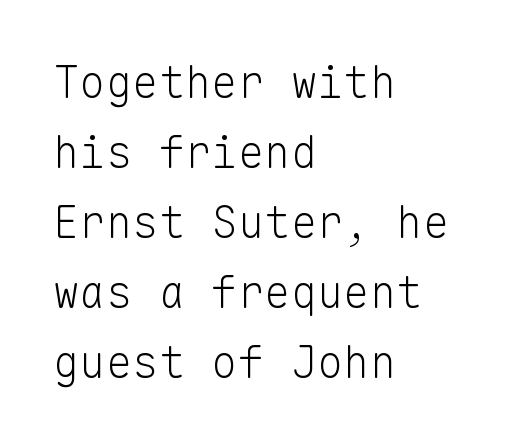
Do the characters align in a grid? Yes, the font is monospaced. Inter-character spacing is left at the font's built-in metrics. Interline gaps are of average width in this sample. This sample uses a sans-serif face. Vertical stems look standard width or narrower in stroke. The words here are not underlined.
